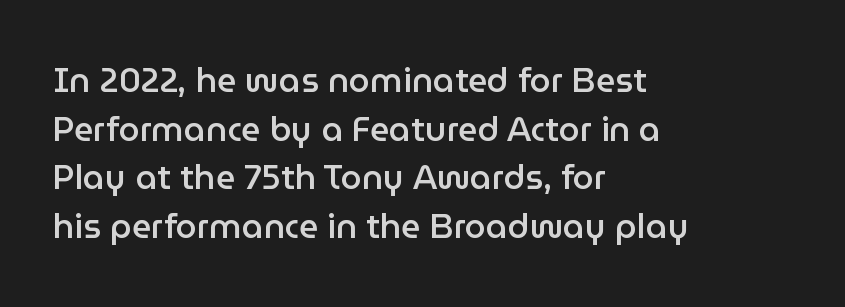
{"serif": "no", "italic": "no", "bold": "semi", "weight": "semibold", "width": "normal", "stroke_contrast": "low", "x_height": "medium", "monospaced": "no", "underline": "no", "align": "left", "line_spacing": "normal", "line_spacing_ratio": 1.43, "letter_spacing": "normal", "letter_spacing_em": 0.0, "glyph_px": 34}
